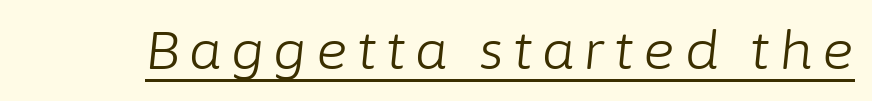
A light-to-regular cut is what we see here. The rendering uses natural spacing where letterforms have individual widths. Slanted lettering throughout. Underlined type.
